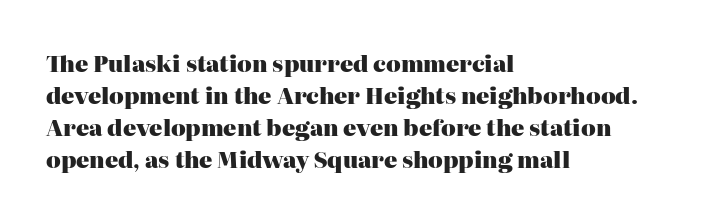
{"italic": "no", "bold": "yes", "underline": "no", "align": "left", "line_spacing": "normal", "line_spacing_ratio": 1.46, "letter_spacing": "normal", "letter_spacing_em": 0.0, "glyph_px": 22}
